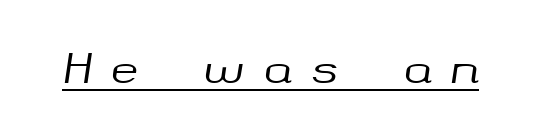
{"italic": "yes", "lean": "right", "slant_degrees": 8, "width": "normal", "stroke_contrast": "medium", "x_height": "medium", "monospaced": "no", "underline": "yes", "letter_spacing": "wide", "letter_spacing_em": 0.46, "glyph_px": 42}
